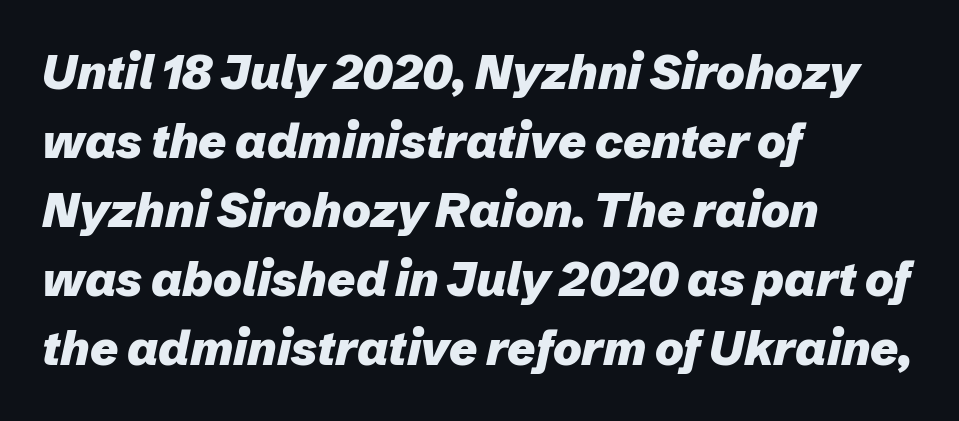
The compositor pushed each line to the left boundary. Style check: oblique. A bare baseline throughout the passage. The rendering uses natural spacing where letterforms have individual widths. Strokes here are thick enough to call this a true bold. Notice how descenders clear the ascenders below comfortably — that's standard leading.
